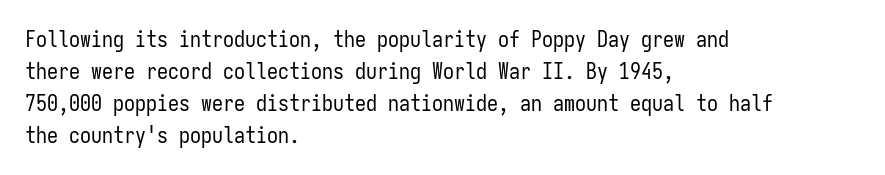
Q: Is the text bold? A: No.
Q: Is the text italic (slanted)? A: No, it is upright.
Q: Is the text underlined? A: No.
Q: How is the paragraph aligned? A: Left-aligned.
Q: Is the spacing between letters normal or unusually wide? A: Normal.
Q: Is the spacing between lines tight, normal or loose? A: Normal.
